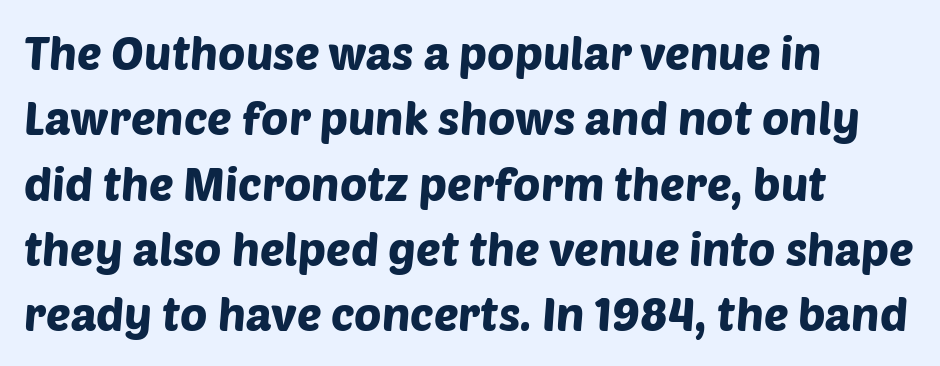
{"serif": "no", "width": "normal", "stroke_contrast": "low", "x_height": "large", "monospaced": "no", "underline": "no", "align": "left", "line_spacing": "normal", "line_spacing_ratio": 1.42, "letter_spacing": "normal", "letter_spacing_em": 0.0, "glyph_px": 46}
